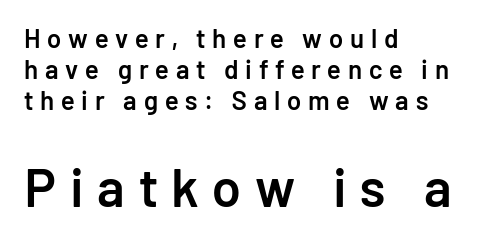
{"serif": "no", "italic": "no", "bold": "semi", "weight": "semibold", "width": "normal", "stroke_contrast": "low", "x_height": "medium", "monospaced": "no", "underline": "no", "align": "left", "line_spacing_ratio": 1.19, "letter_spacing": "wide", "letter_spacing_em": 0.26, "larger_block": "second", "size_ratio": 2.04, "glyph_px": 53}
